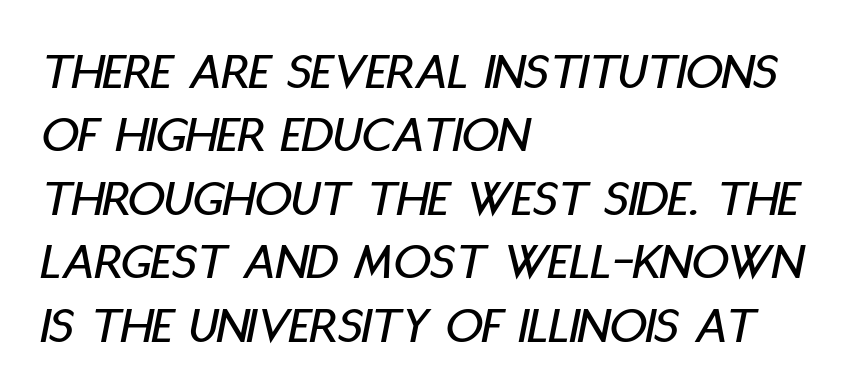
The image shows 52 px condensed type, italic (leaning right); set left-aligned, line spacing 1.22x, normal letter spacing, not underlined; low stroke contrast and a large x-height.
